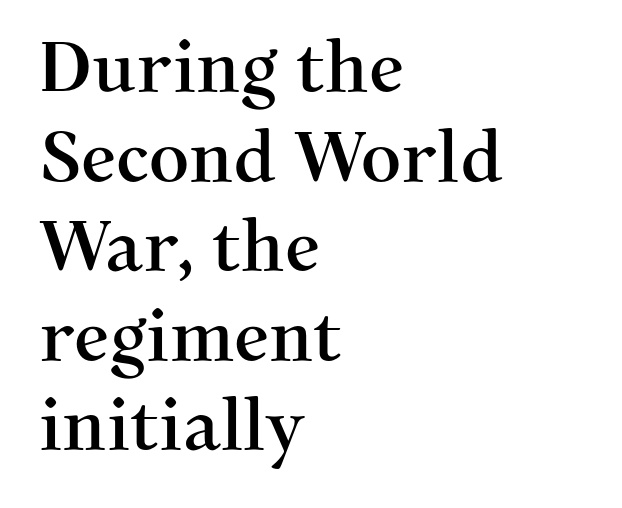
The image shows 70 px serif type, upright; set left-aligned, normal line spacing (1.28x), normal letter spacing, not underlined; medium stroke contrast and a medium x-height.
